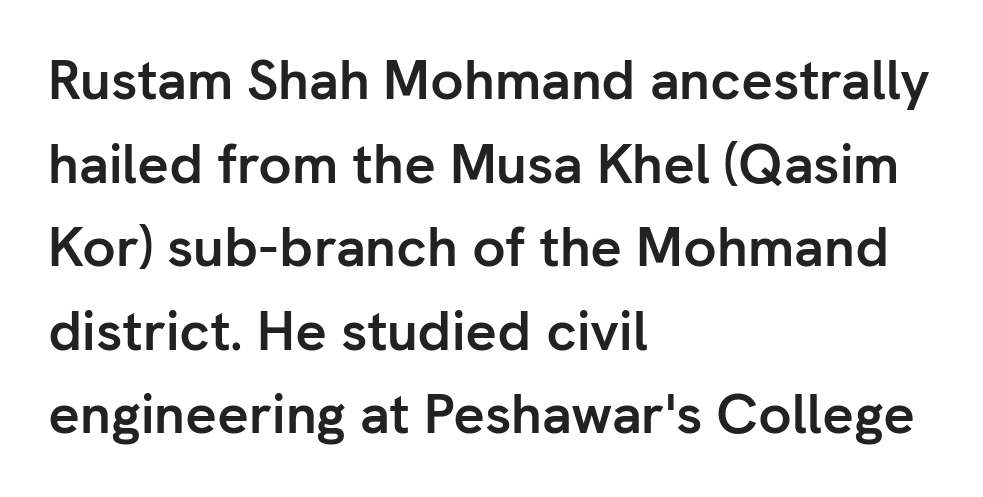
{"serif": "no", "italic": "no", "bold": "yes", "weight": "semibold", "width": "normal", "stroke_contrast": "low", "x_height": "medium", "monospaced": "no", "underline": "no", "align": "left", "line_spacing": "normal", "line_spacing_ratio": 1.52, "letter_spacing": "normal", "letter_spacing_em": 0.0, "glyph_px": 55}
